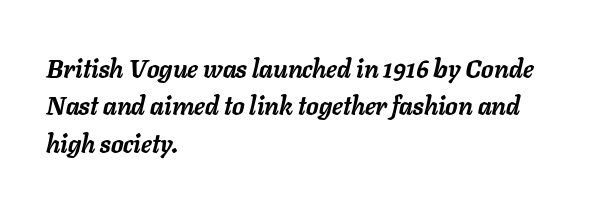
Each word holds together tightly as a unit, with standard inter-letter gaps. A student would call this left alignment; a typographer would say flush left, rag right. The passage shown leans; its letterforms are oblique. Any mark beneath the type? The region is blank. These words are printed bold, with thick strokes throughout. Normally led — the rows are evenly, conventionally spaced.
